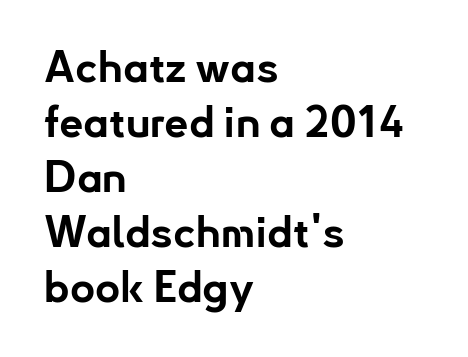
{"serif": "no", "italic": "no", "bold": "yes", "weight": "bold", "width": "normal", "stroke_contrast": "low", "x_height": "small", "monospaced": "no", "underline": "no", "align": "left", "line_spacing": "normal", "line_spacing_ratio": 1.28, "letter_spacing": "normal", "letter_spacing_em": 0.0, "glyph_px": 43}
